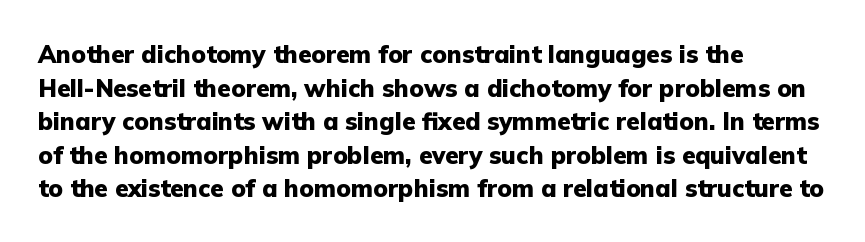
Any mark beneath the type? The region is blank. Regular leading. The face used here is rendered with its standard letterfit. These words are printed bold, with thick strokes throughout. Italic? Not at all — the glyphs are vertical. Left-aligned paragraph, ragged on the right.
